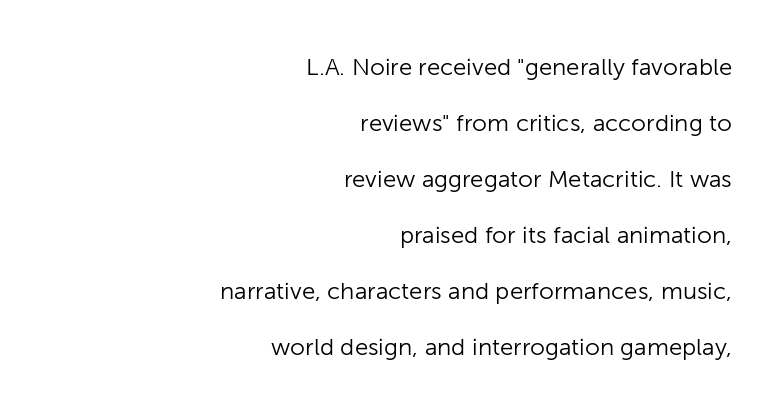
{"italic": "no", "bold": "no", "underline": "no", "align": "right", "line_spacing": "loose", "line_spacing_ratio": 2.33, "letter_spacing": "normal", "letter_spacing_em": 0.0, "glyph_px": 24}
